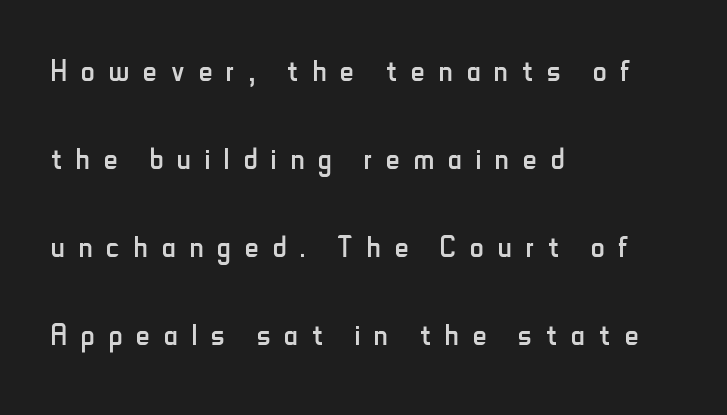
Q: Is the text bold? A: No.
Q: Is the text italic (slanted)? A: No, it is upright.
Q: Is the typeface a serif or a sans-serif typeface? A: Sans-serif.
Q: Is the text underlined? A: No.
Q: How is the paragraph aligned? A: Left-aligned.
Q: Is the spacing between letters normal or unusually wide? A: Unusually wide.
Q: Is the spacing between lines tight, normal or loose? A: Loose.
Q: Width (condensed, normal, or wide)? A: Condensed.
Q: Stroke contrast? A: Low.
Q: x-height? A: Small.
Q: Monospaced? A: No.
